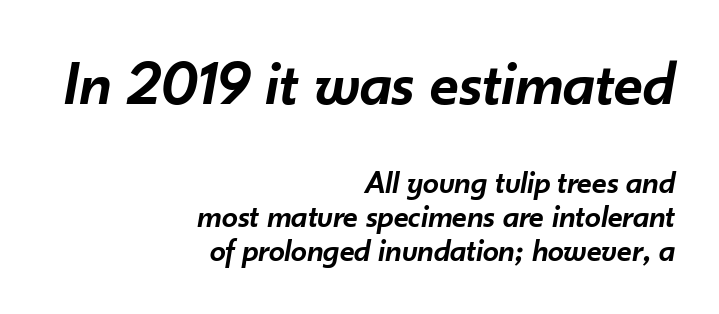
Slanted lettering throughout. Words appear dense and cohesive because spacing is normal. Spacing verdict: proportional, widths tailored to each character. The glyphs are unaccompanied by any horizontal stroke below them. Rows of type sit shoulder to shoulder in the vertical direction.
